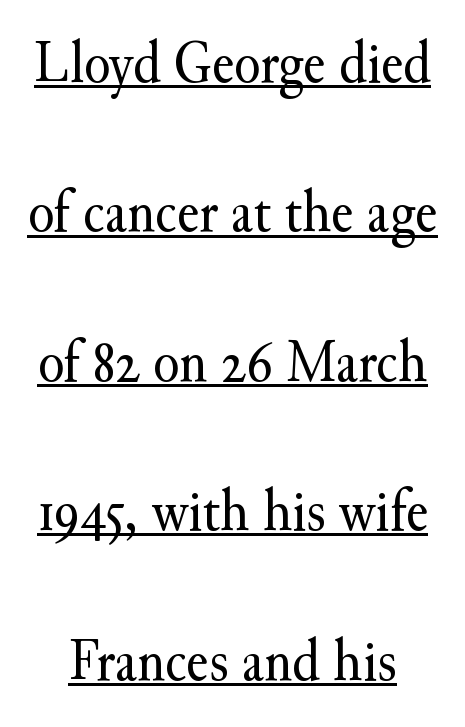
Rows of type keep a wide berth in the vertical direction. Look at the tracking — it's just the regular setting, nothing added. The characters are drawn with everyday or finer stroke widths. The specimen reads as upright at a glance. Decoration check: the copy is underlined. To sum up the face: it has serifs.
